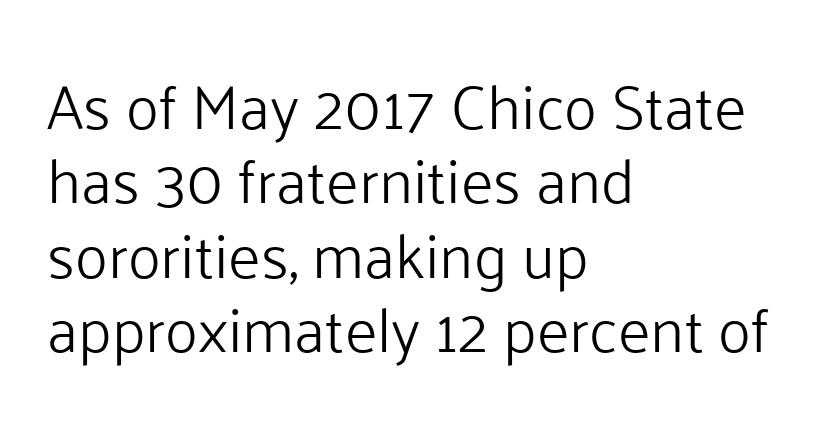
The image shows 62 px light sans-serif type, upright; set left-aligned, line spacing 1.2x, normal letter spacing, not underlined; low stroke contrast and a medium x-height.
